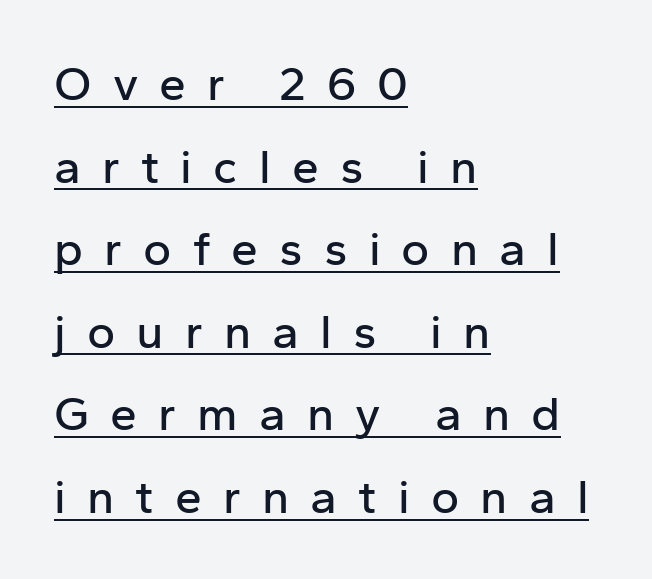
{"serif": "no", "italic": "no", "width": "normal", "stroke_contrast": "low", "x_height": "medium", "monospaced": "no", "underline": "yes", "align": "left", "line_spacing_ratio": 1.72, "letter_spacing": "wide", "letter_spacing_em": 0.44, "glyph_px": 48}
